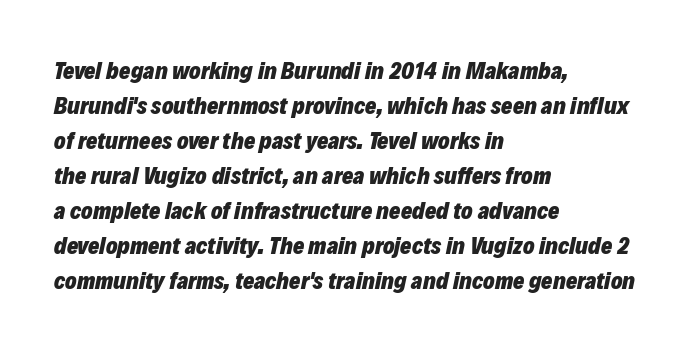
{"italic": "yes", "lean": "right", "slant_degrees": 12, "bold": "yes", "underline": "no", "align": "left", "line_spacing": "normal", "line_spacing_ratio": 1.46, "letter_spacing": "normal", "letter_spacing_em": 0.0, "glyph_px": 24}
